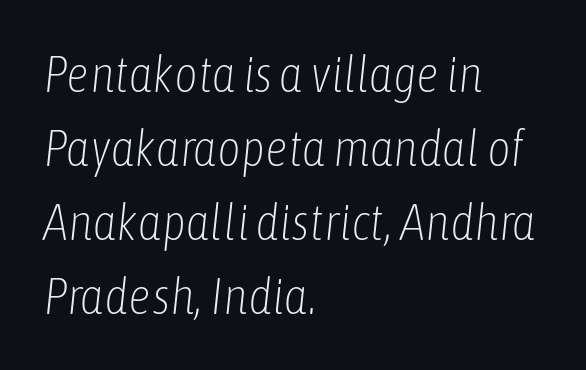
In terms of posture, this sample is oblique. Default kerning and tracking; the words read as compact shapes. Caption: multi-line text, flush left, ragged right. On a weight scale, this lands at 450 or below.
